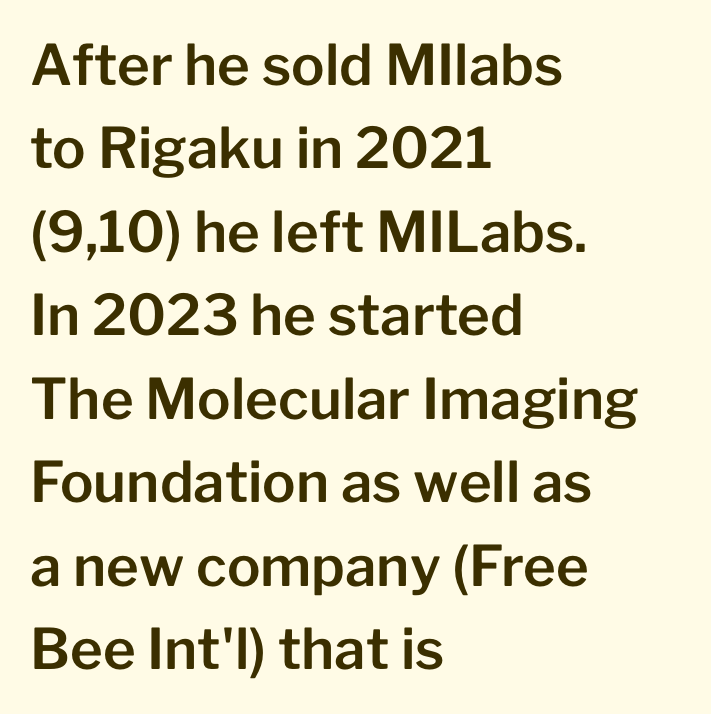
The image shows 56 px sans-serif type, upright; set left-aligned, normal line spacing (1.49x), normal letter spacing, not underlined; low stroke contrast and a medium x-height.
